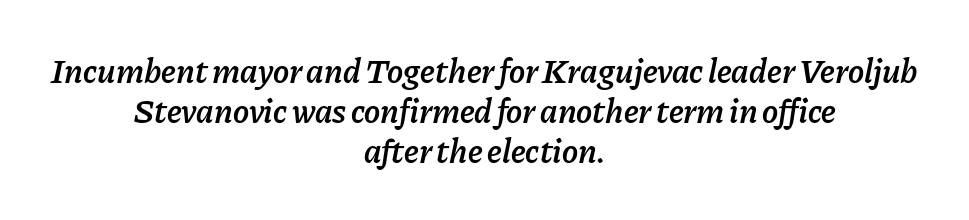
The specimen omits any rule beneath the text block's lines. Short note: letters normally spaced. Is the type bold? Partly — it's a semibold, heavier than regular but not fully bold. The compositor balanced each line on the midline. Is the type slanted? Yes — the strokes lean at a clear angle.
